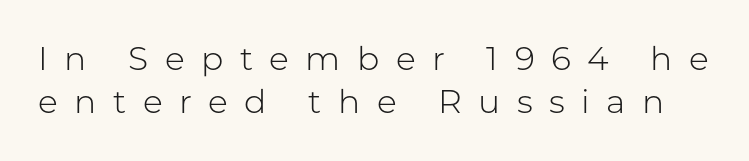
The image shows 33 px light sans-serif type, upright; set normal line spacing (1.31x), unusually wide letter spacing (+0.5 em), not underlined; low stroke contrast and a medium x-height.
